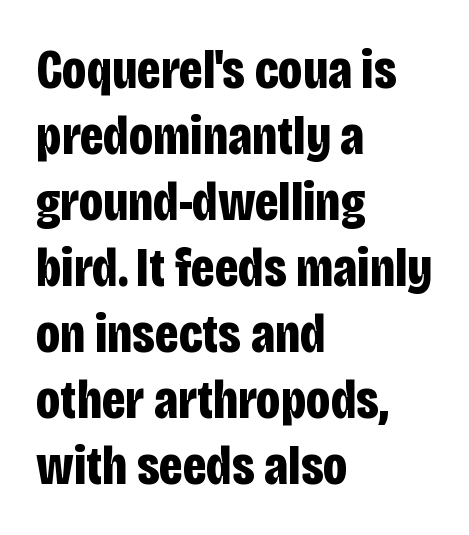
Q: Is the text bold? A: Yes.
Q: Is the text italic (slanted)? A: No, it is upright.
Q: Is the typeface a serif or a sans-serif typeface? A: Sans-serif.
Q: Is the text underlined? A: No.
Q: How is the paragraph aligned? A: Left-aligned.
Q: Is the spacing between letters normal or unusually wide? A: Normal.
Q: Width (condensed, normal, or wide)? A: Condensed.
Q: Stroke contrast? A: Low.
Q: x-height? A: Large.
Q: Monospaced? A: No.
